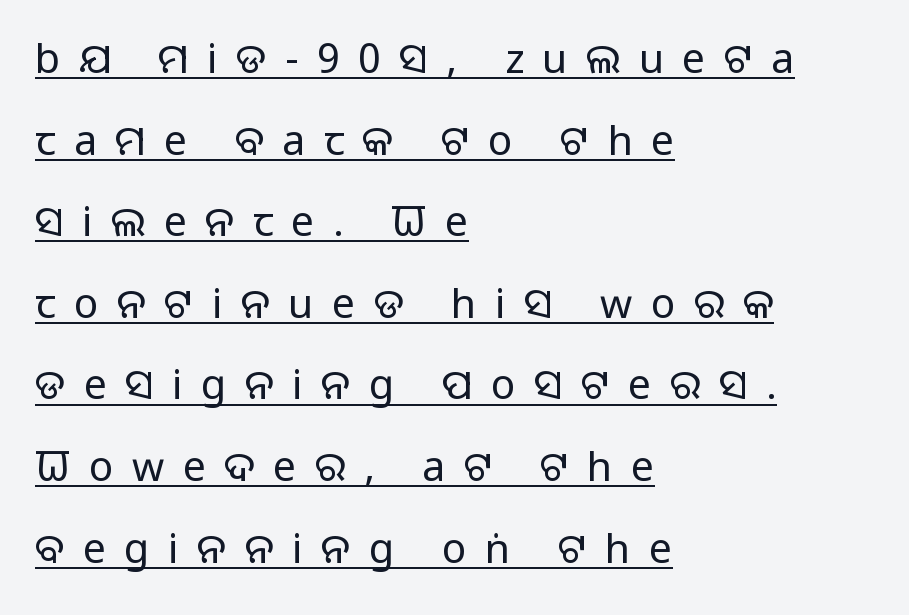
The glyphs in this specimen are sans serif. Spacing verdict: proportional, widths tailored to each character. The gaps between neighbouring characters are conspicuously large. Line spacing here is loose. This sample is left-justified, so line endings fall wherever the words run out.
